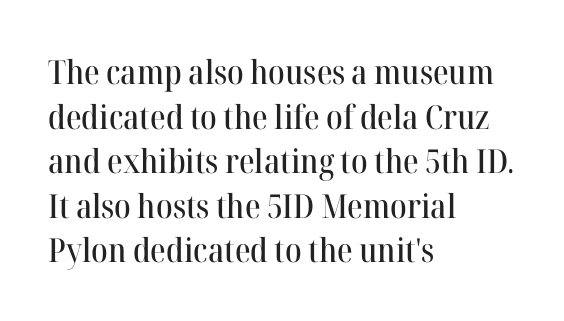
Lines of text with bare space underneath. A classic flush-left, rag-right setting is used for this passage. It's the straight-up-and-down kind of type. Font category for this specimen: serif.
